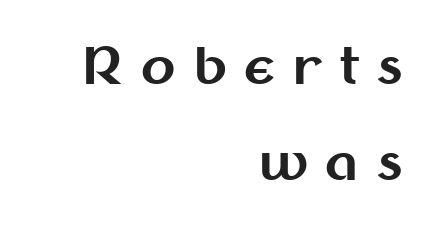
The image shows 50 px bold sans-serif type, upright; set right-aligned, loose line spacing (1.93x), unusually wide letter spacing (+0.35 em), not underlined; medium stroke contrast and a medium x-height.
